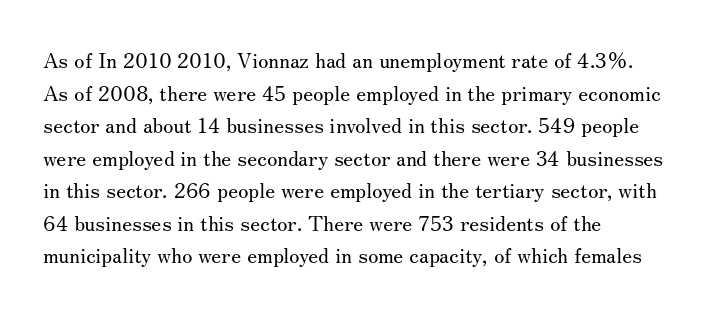
Q: Is the text bold? A: No.
Q: Is the text italic (slanted)? A: No, it is upright.
Q: Is the text underlined? A: No.
Q: How is the paragraph aligned? A: Left-aligned.
Q: Is the spacing between letters normal or unusually wide? A: Normal.
Q: Is the spacing between lines tight, normal or loose? A: Normal.
